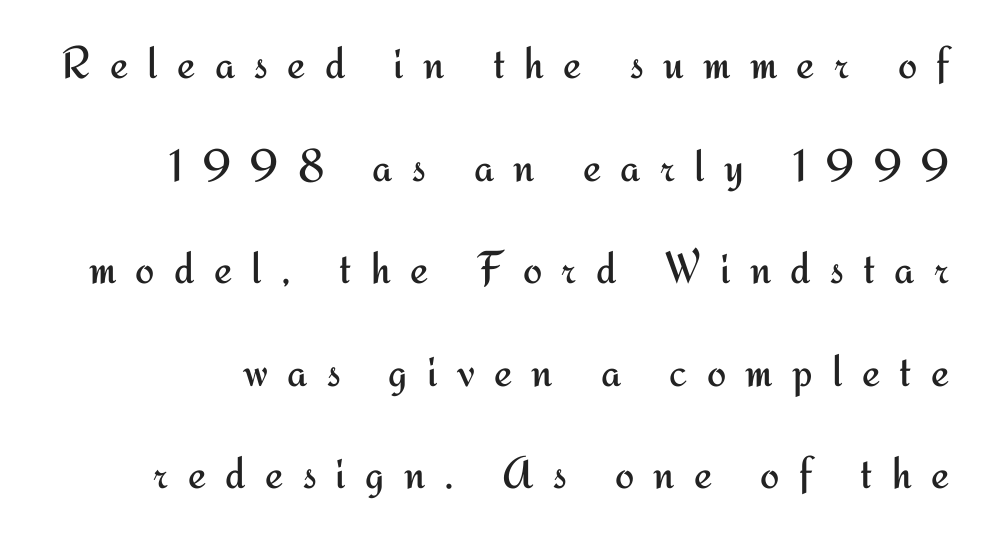
Vertical stems look standard width or narrower in stroke. The line texture is sparse and dotted thanks to wide tracking. The foot of each line stays bare and open. A typesetter would mark this as roman, not italic. The glyphs in this specimen are sans serif. The face used here is proportionally spaced, like ordinary book or web type.
